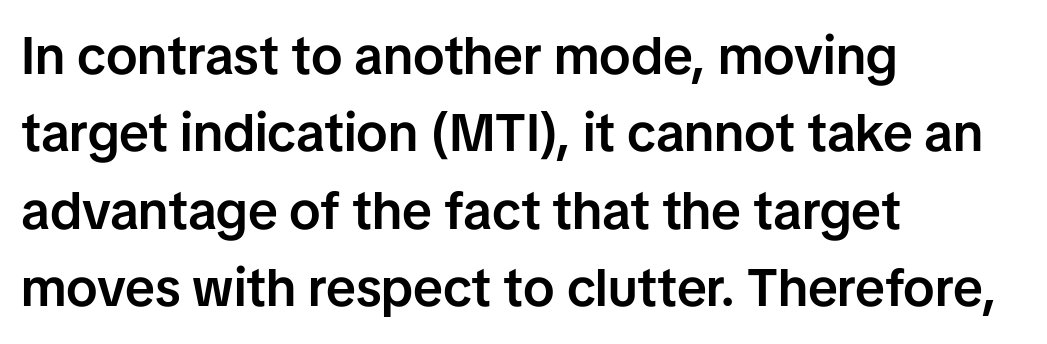
The letters advance in unequal steps, a hallmark of proportional type. The rendering anchors every line to the left-hand side. A typesetter would label this face a sans. Any mark beneath the type? The region is blank.
